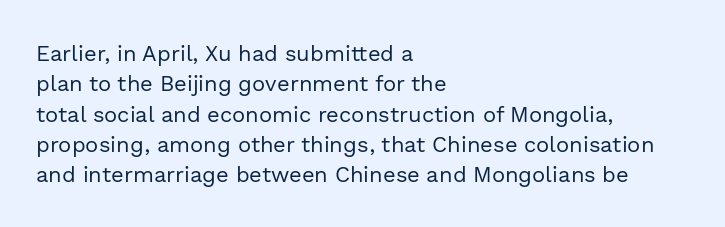
A quiet, ordinary-to-light weight characterises the typeface. The text block is weighted toward the left margin, trailing off unevenly rightward. This rendering leaves character spacing at its baseline value. Characters remain perfectly vertical along every line. The strip under each line holds only bare page.
